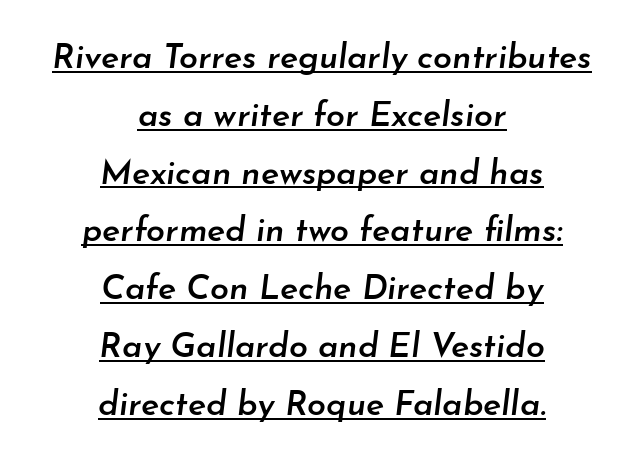
Q: Is the text bold? A: Semi-bold.
Q: Is the text italic (slanted)? A: Yes, it leans right by about 7 degrees.
Q: Is the text underlined? A: Yes.
Q: How is the paragraph aligned? A: Centered.
Q: Is the spacing between letters normal or unusually wide? A: Normal.
Q: Is the spacing between lines tight, normal or loose? A: Normal.
Q: Width (condensed, normal, or wide)? A: Normal.
Q: Stroke contrast? A: Low.
Q: x-height? A: Small.
Q: Monospaced? A: No.
